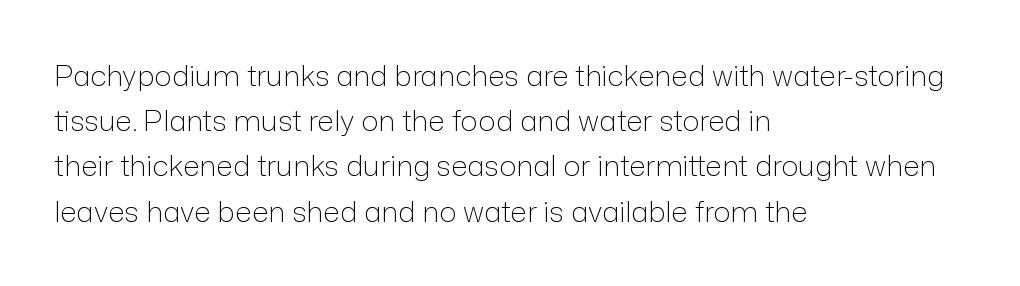
The image shows 29 px light sans-serif type, upright; set left-aligned, normal line spacing (1.56x), normal letter spacing, not underlined; low stroke contrast and a medium x-height.
